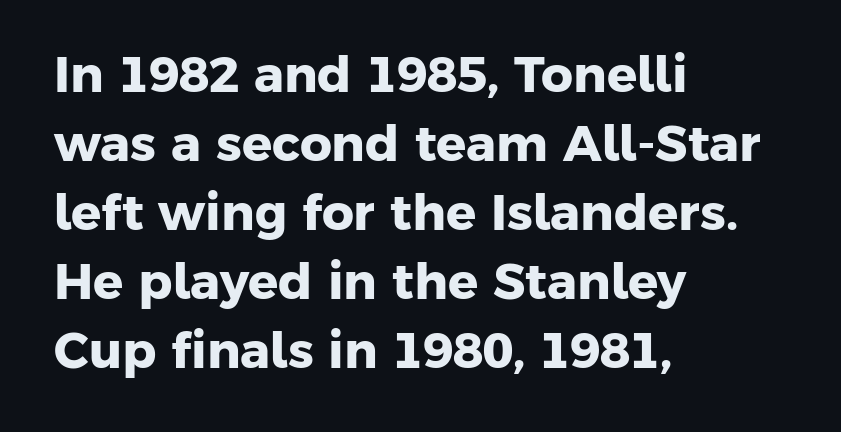
{"serif": "no", "bold": "yes", "weight": "heavy", "width": "normal", "stroke_contrast": "low", "x_height": "medium", "monospaced": "no", "underline": "no", "align": "left", "line_spacing": "normal", "line_spacing_ratio": 1.38, "letter_spacing": "normal", "letter_spacing_em": 0.0, "glyph_px": 50}
